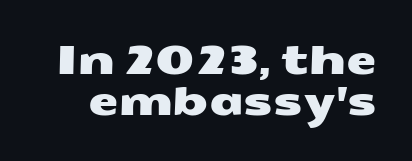
Spacing verdict: proportional, widths tailored to each character. Nothing sits at the stroke ends, so this counts as sans-serif. Leading: reduced. Observe the ordinary spacing: letters are neighbours, not strangers.
